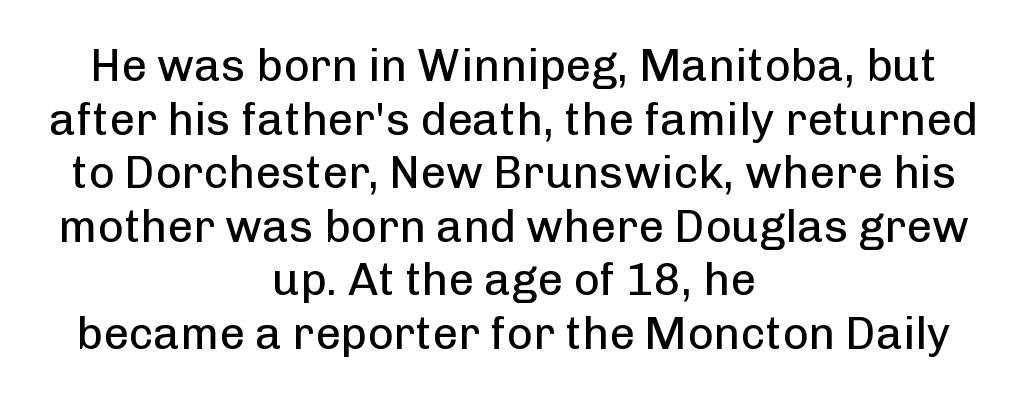
Q: Is the text bold? A: No.
Q: Is the text italic (slanted)? A: No, it is upright.
Q: Is the typeface a serif or a sans-serif typeface? A: Sans-serif.
Q: Is the text underlined? A: No.
Q: How is the paragraph aligned? A: Centered.
Q: Is the spacing between letters normal or unusually wide? A: Normal.
Q: Width (condensed, normal, or wide)? A: Normal.
Q: Stroke contrast? A: Low.
Q: x-height? A: Medium.
Q: Monospaced? A: No.
